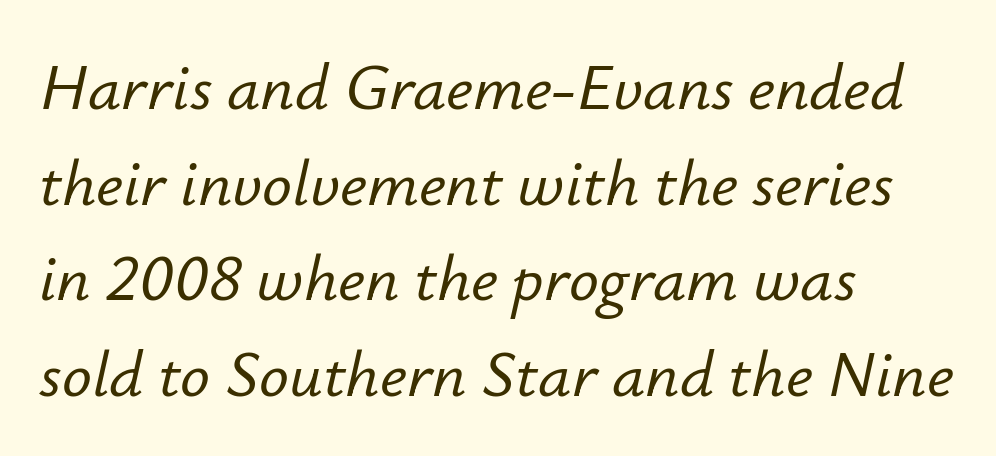
The rendering uses a moderate line-height, typical for paragraphs. Casual observation: everything's shoved over to the left. This sample uses an oblique cut, with every glyph tilted off the vertical. What stands out about the letter spacing? Nothing — it is the standard amount.
